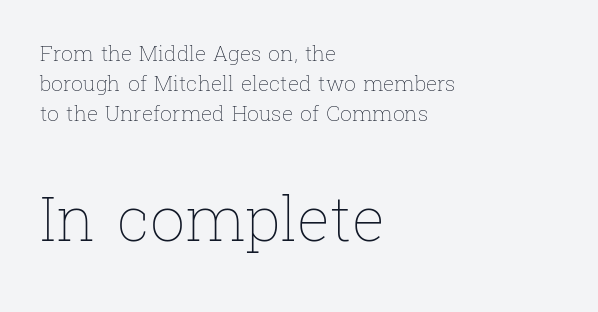
{"italic": "no", "bold": "no", "weight": "thin", "width": "normal", "stroke_contrast": "low", "x_height": "medium", "monospaced": "no", "underline": "no", "align": "left", "line_spacing": "normal", "line_spacing_ratio": 1.43, "letter_spacing": "normal", "letter_spacing_em": 0.0, "larger_block": "second", "size_ratio": 2.95, "glyph_px": 62}
